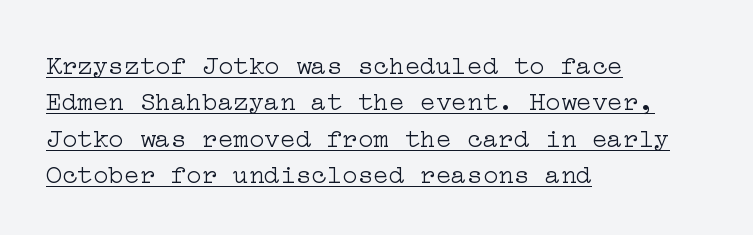
Where is the straight margin? On the left. Rows of type keep a routine distance in the vertical direction. Counters stay open thanks to moderate or lighter strokes. This sample uses an upright cut, with every glyph sitting square on the baseline.
